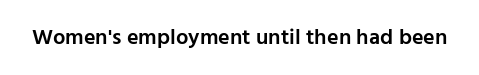
Q: Is the text bold? A: Semi-bold.
Q: Is the text italic (slanted)? A: No, it is upright.
Q: Is the text underlined? A: No.
Q: Is the spacing between letters normal or unusually wide? A: Normal.
